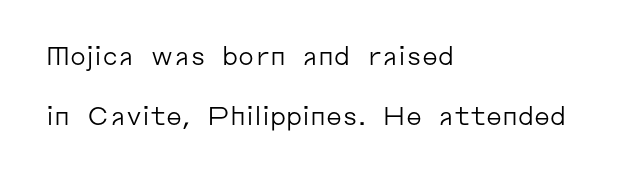
Whoever set this chose breathing room over compactness in the vertical rhythm. Rendered with straight, roman letterforms. Reading down the block, your eye returns to a fixed left position each line. No chunkiness to these letters — they're not bold. Lines of text with bare space underneath.
